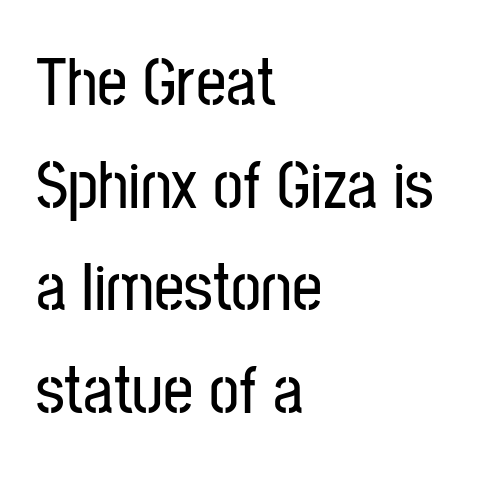
{"serif": "no", "italic": "no", "width": "condensed", "stroke_contrast": "low", "x_height": "medium", "monospaced": "no", "underline": "no", "align": "left", "line_spacing": "normal", "line_spacing_ratio": 1.53, "letter_spacing": "normal", "letter_spacing_em": 0.0, "glyph_px": 67}
